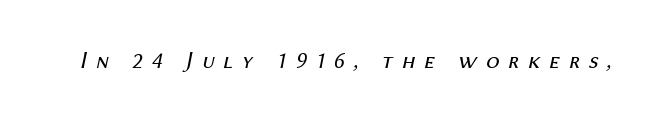
Q: Is the text bold? A: No.
Q: Is the text italic (slanted)? A: Yes, it leans right by about 12 degrees.
Q: Is the text underlined? A: No.
Q: Is the spacing between letters normal or unusually wide? A: Unusually wide.
